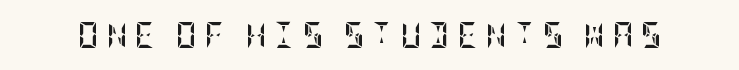
{"italic": "no", "bold": "yes", "underline": "no", "letter_spacing": "wide", "letter_spacing_em": 0.28, "glyph_px": 26}
